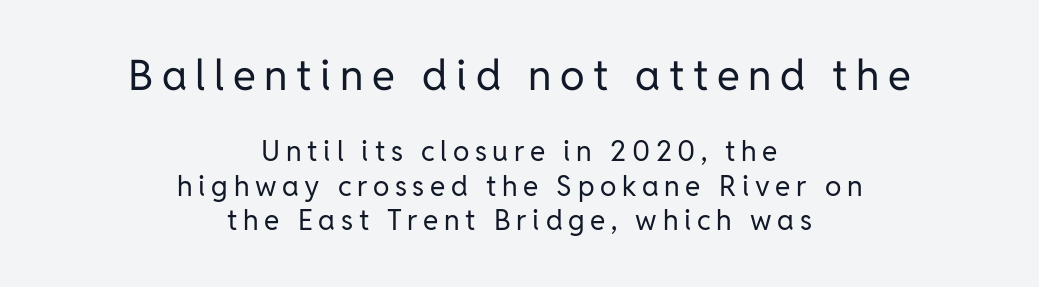
{"serif": "no", "italic": "no", "bold": "no", "weight": "regular", "width": "normal", "stroke_contrast": "low", "x_height": "medium", "monospaced": "no", "underline": "no", "align": "center", "line_spacing_ratio": 1.23, "letter_spacing": "wide", "letter_spacing_em": 0.2, "larger_block": "first", "size_ratio": 1.5, "glyph_px": 42}
